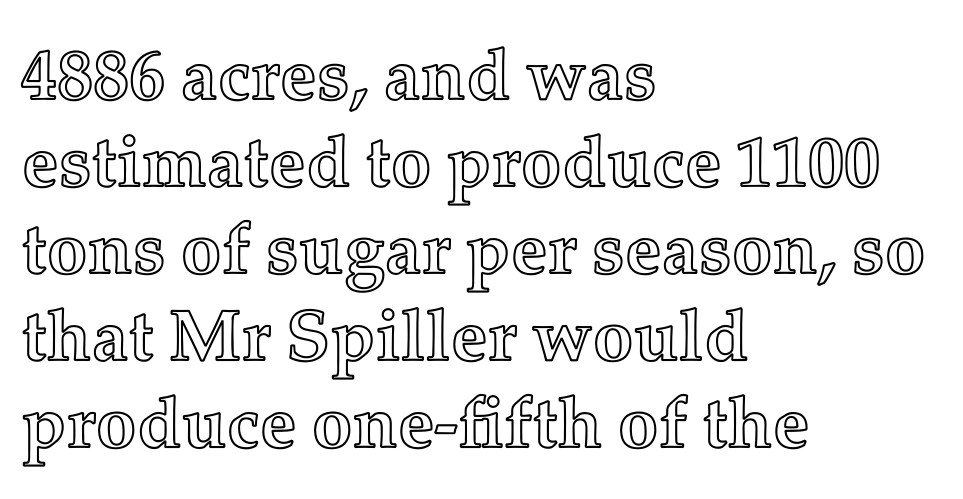
Decoration check: the copy has no underline. Does the copy run flush right? No — it runs flush left. Italic: no, the glyphs are upright roman. Looks like regular typesetting: each glyph gets only the width it needs. Nobody touched the tracking dial on this one.
